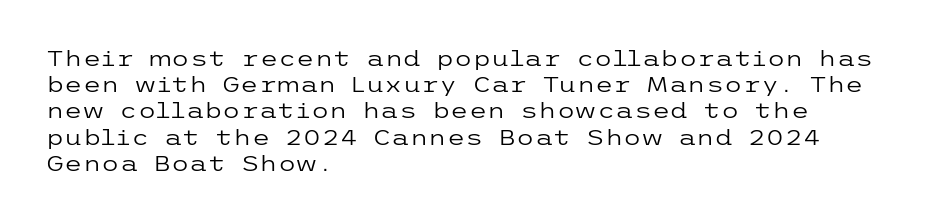
{"italic": "no", "bold": "no", "underline": "no", "align": "left", "line_spacing": "normal", "line_spacing_ratio": 1.25, "letter_spacing": "normal", "letter_spacing_em": 0.0, "glyph_px": 21}
